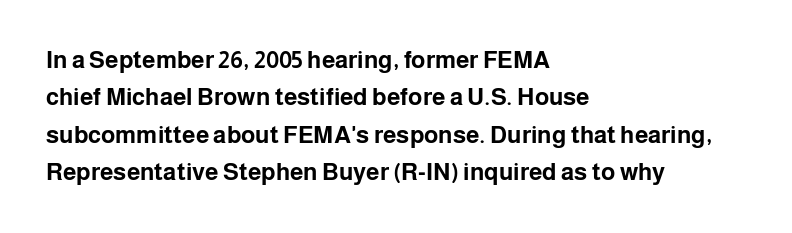
{"italic": "no", "bold": "yes", "underline": "no", "align": "left", "line_spacing": "normal", "line_spacing_ratio": 1.56, "letter_spacing": "normal", "letter_spacing_em": 0.0, "glyph_px": 24}
